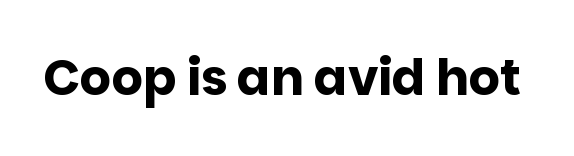
Q: Is the text bold? A: Yes.
Q: Is the text italic (slanted)? A: No, it is upright.
Q: Is the typeface a serif or a sans-serif typeface? A: Sans-serif.
Q: Is the text underlined? A: No.
Q: Is the spacing between letters normal or unusually wide? A: Normal.
Q: Width (condensed, normal, or wide)? A: Normal.
Q: Stroke contrast? A: Low.
Q: x-height? A: Large.
Q: Monospaced? A: No.
